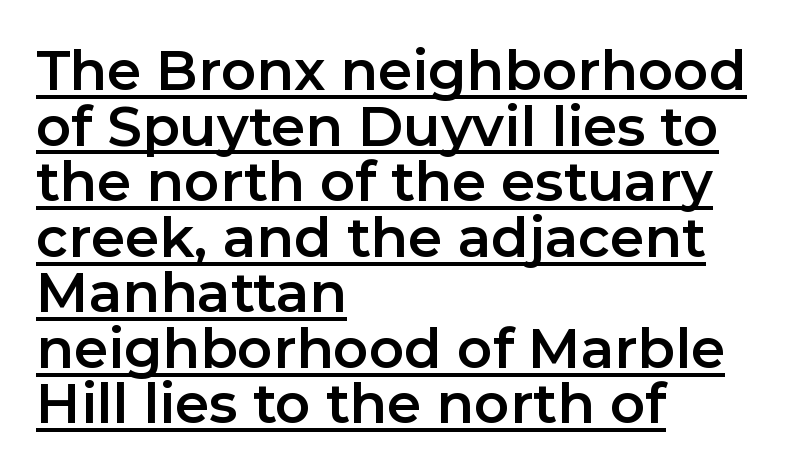
The image shows 55 px sans-serif type, upright; set left-aligned, tight line spacing (1.01x), normal letter spacing, underlined; low stroke contrast and a medium x-height.
